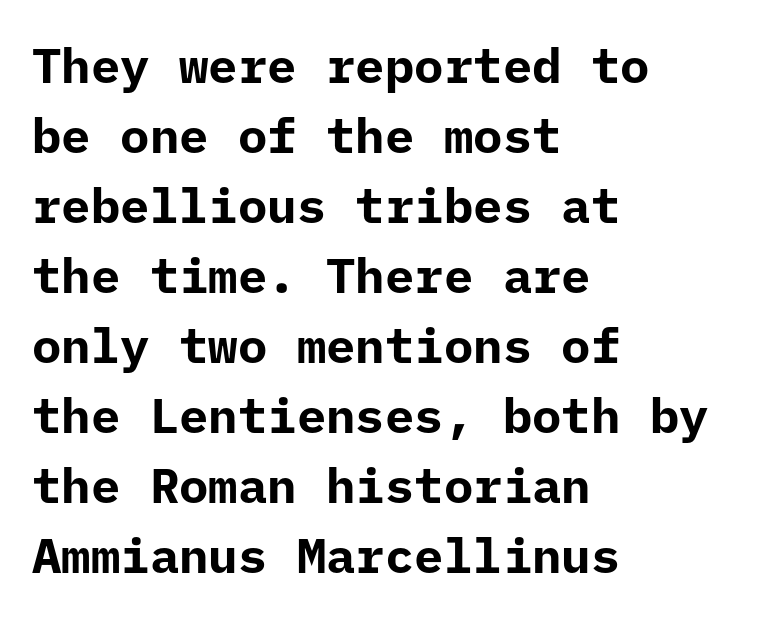
Strong, thick strokes mark this as bold type. The space between consecutive lines is moderate. A typesetter would call this monospace, since all characters share one set width. No feet cap the strokes, marking this as sans-serif type. Honestly, there is no underline to notice here at all. Casual observation: everything's shoved over to the left.
